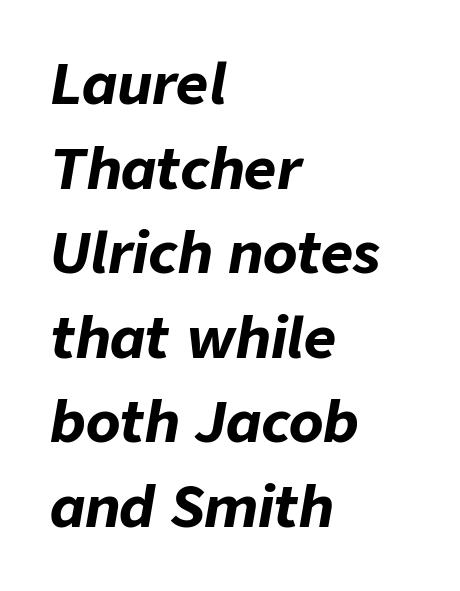
{"italic": "yes", "lean": "right", "slant_degrees": 9, "bold": "yes", "weight": "bold", "width": "normal", "stroke_contrast": "low", "x_height": "medium", "monospaced": "no", "underline": "no", "align": "left", "line_spacing": "normal", "line_spacing_ratio": 1.51, "letter_spacing": "normal", "letter_spacing_em": 0.0, "glyph_px": 56}
